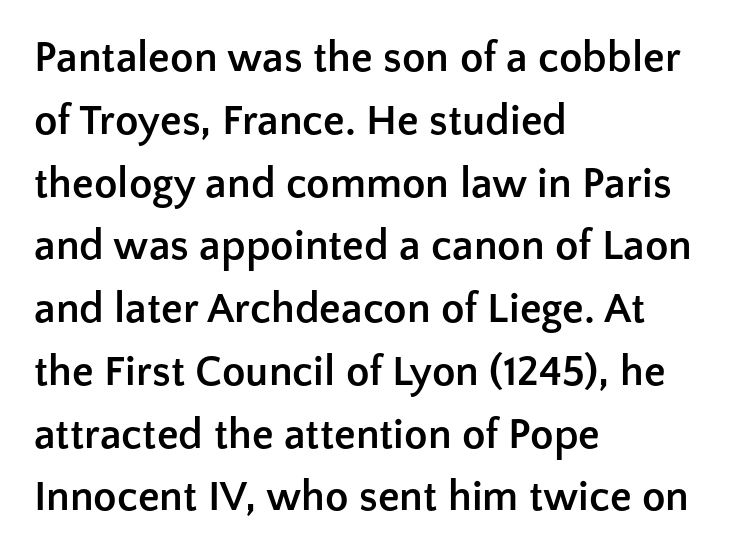
The image shows 43 px semibold sans-serif type, upright; set left-aligned, normal line spacing (1.46x), normal letter spacing, not underlined; low stroke contrast and a medium x-height.
